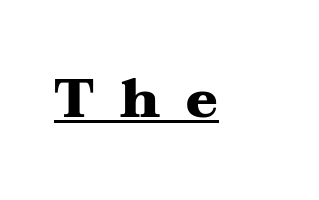
{"serif": "yes", "italic": "no", "bold": "yes", "weight": "heavy", "width": "wide", "stroke_contrast": "medium", "x_height": "medium", "monospaced": "no", "underline": "yes", "letter_spacing": "wide", "letter_spacing_em": 0.49, "glyph_px": 53}
